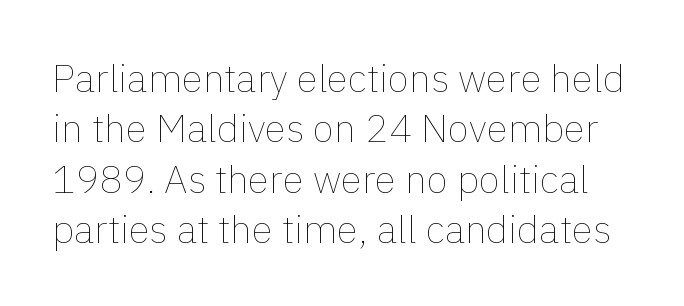
Q: Is the text bold? A: No.
Q: Is the text italic (slanted)? A: No, it is upright.
Q: Is the text underlined? A: No.
Q: Is the spacing between letters normal or unusually wide? A: Normal.
Q: Is the spacing between lines tight, normal or loose? A: Normal.
Q: Width (condensed, normal, or wide)? A: Normal.
Q: x-height? A: Medium.
Q: Monospaced? A: No.
